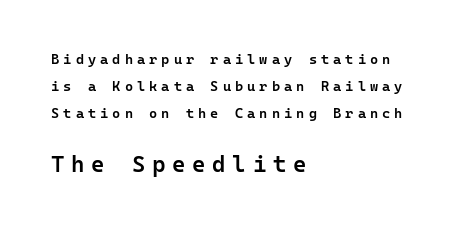
{"italic": "no", "bold": "semi", "underline": "no", "align": "left", "line_spacing": "loose", "line_spacing_ratio": 1.93, "letter_spacing": "wide", "letter_spacing_em": 0.29, "larger_block": "second", "size_ratio": 1.64, "glyph_px": 23}
